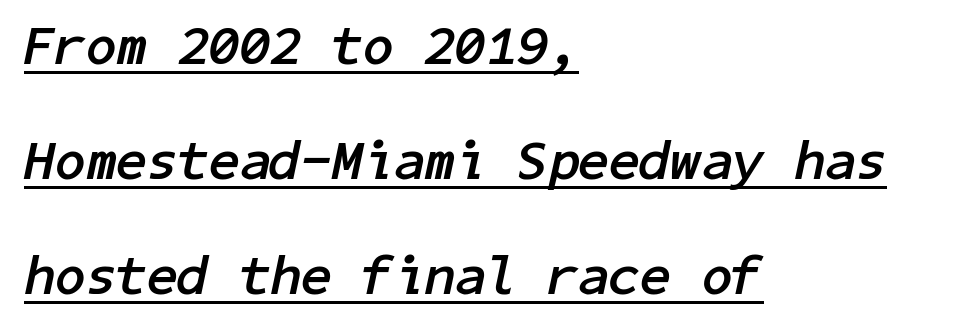
Q: Is the text bold? A: Yes.
Q: Is the text italic (slanted)? A: Yes, it leans right by about 11 degrees.
Q: Is the text underlined? A: Yes.
Q: How is the paragraph aligned? A: Left-aligned.
Q: Is the spacing between letters normal or unusually wide? A: Normal.
Q: Is the spacing between lines tight, normal or loose? A: Loose.
Q: Width (condensed, normal, or wide)? A: Normal.
Q: Stroke contrast? A: Low.
Q: x-height? A: Medium.
